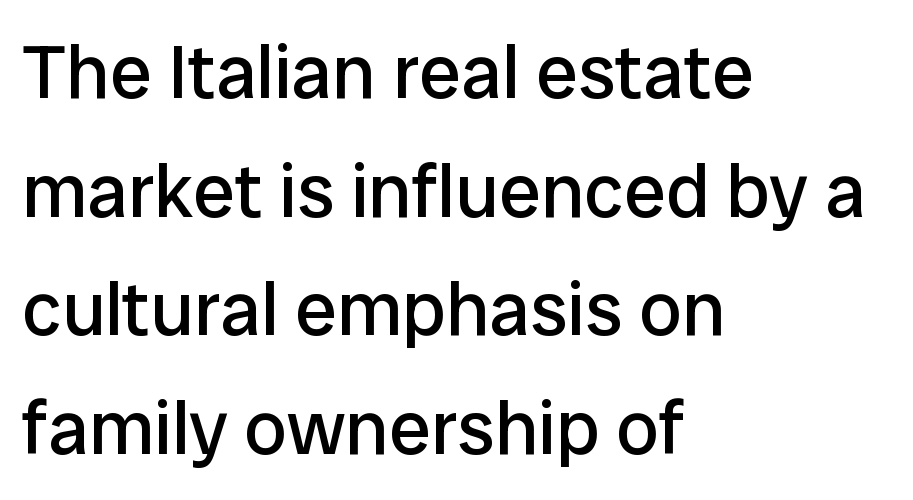
The image shows 76 px regular-weight sans-serif type, upright; set left-aligned, normal line spacing (1.56x), normal letter spacing, not underlined; low stroke contrast and a medium x-height.
